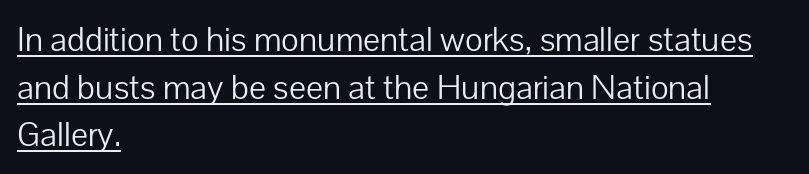
Bold? No — there's no thickening of the strokes. The passage is arranged the way most books set body copy — flush left. Rendered with straight, roman letterforms. Compared with typical paragraphs, the rows here are spaced about the same. To sum up the face: it is a sans, with no serifs.
